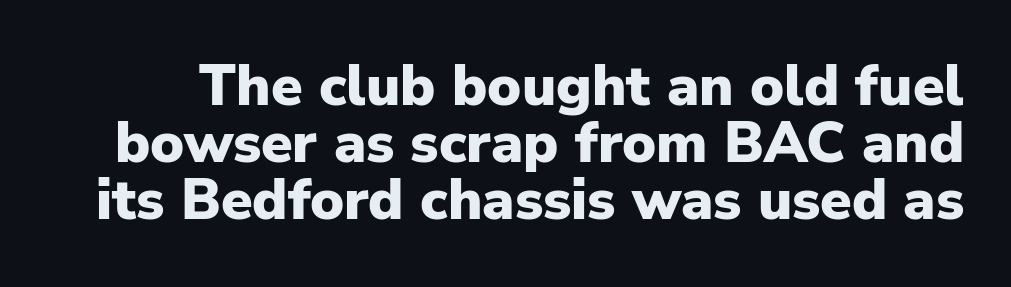
{"serif": "no", "italic": "no", "bold": "yes", "weight": "heavy", "width": "normal", "stroke_contrast": "low", "x_height": "medium", "monospaced": "no", "underline": "no", "line_spacing": "tight", "line_spacing_ratio": 1.0, "letter_spacing": "normal", "letter_spacing_em": 0.0, "glyph_px": 57}
